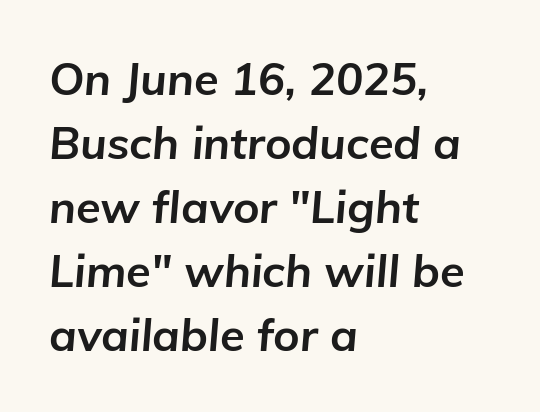
The image shows 45 px bold type, italic (leaning right); set left-aligned, normal line spacing (1.42x), normal letter spacing, not underlined; low stroke contrast and a medium x-height.
